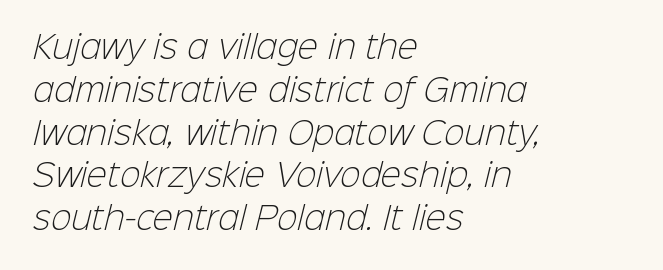
{"serif": "no", "bold": "no", "weight": "light", "width": "normal", "stroke_contrast": "low", "x_height": "medium", "monospaced": "no", "underline": "no", "align": "left", "line_spacing": "normal", "line_spacing_ratio": 1.38, "letter_spacing": "normal", "letter_spacing_em": 0.0, "glyph_px": 31}
